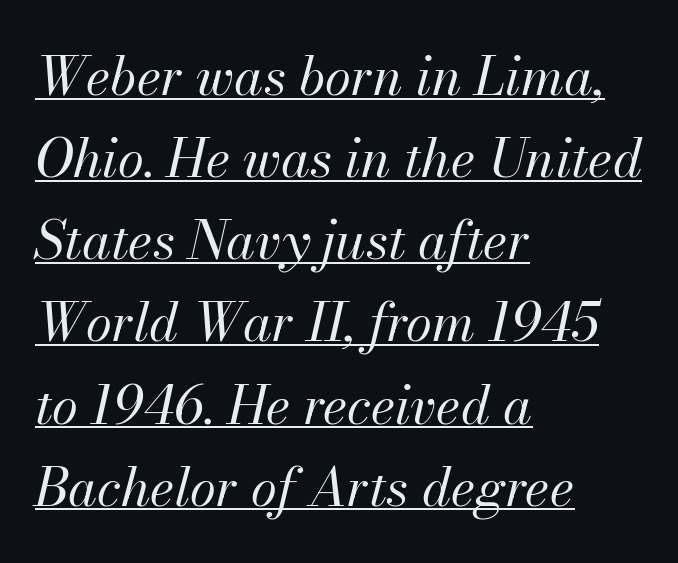
The image shows 53 px regular-weight type, italic (leaning right); set left-aligned, normal line spacing (1.55x), normal letter spacing, underlined; medium stroke contrast and a small x-height.
